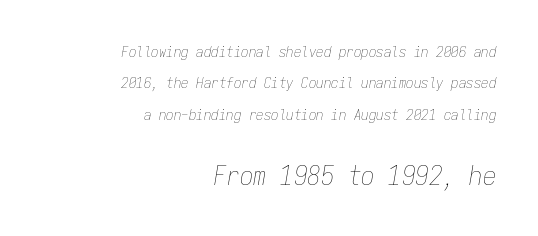
{"italic": "yes", "lean": "right", "slant_degrees": 9, "bold": "no", "underline": "no", "align": "right", "line_spacing": "loose", "line_spacing_ratio": 2.1, "letter_spacing": "normal", "letter_spacing_em": 0.0, "larger_block": "second", "size_ratio": 1.8, "glyph_px": 27}
